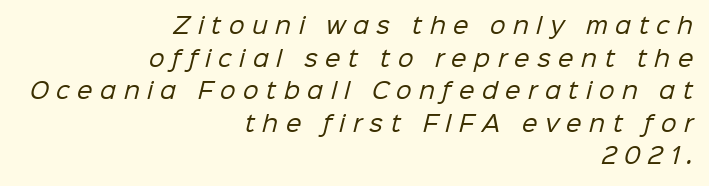
Q: Is the text bold? A: No.
Q: Is the text underlined? A: No.
Q: How is the paragraph aligned? A: Right-aligned.
Q: Is the spacing between letters normal or unusually wide? A: Unusually wide.
Q: Is the spacing between lines tight, normal or loose? A: Normal.
